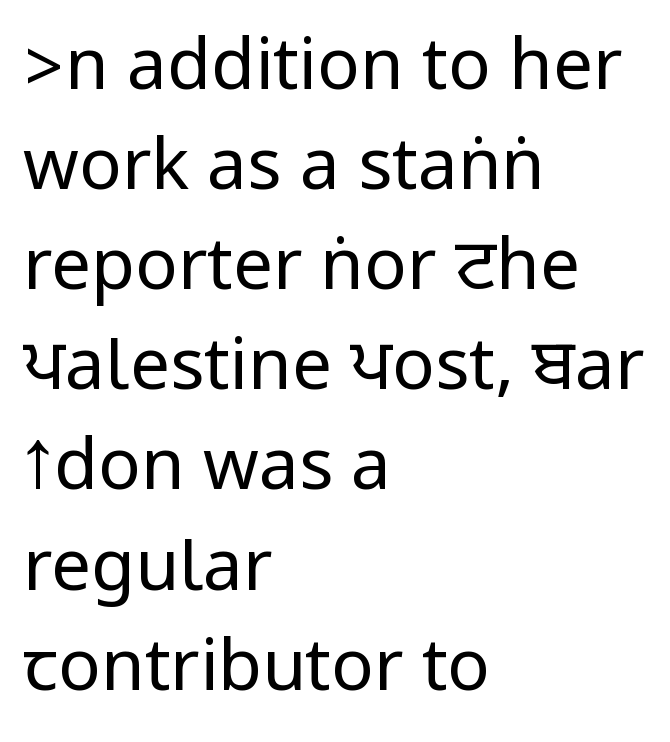
The image shows 71 px regular-weight, condensed sans-serif type, upright; set left-aligned, normal line spacing (1.41x), normal letter spacing, not underlined; low stroke contrast.
